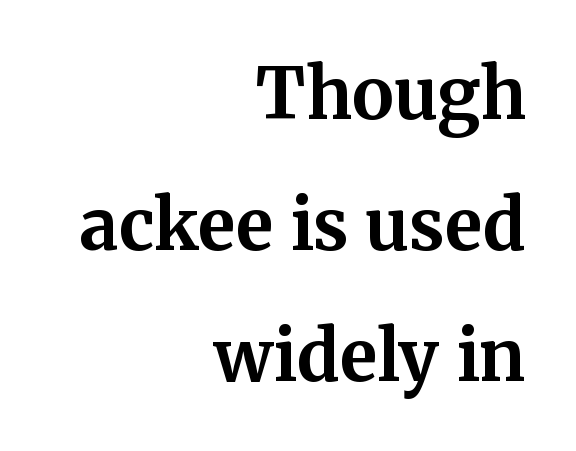
Q: Is the text bold? A: Yes.
Q: Is the text italic (slanted)? A: No, it is upright.
Q: Is the typeface a serif or a sans-serif typeface? A: Serif.
Q: Is the text underlined? A: No.
Q: How is the paragraph aligned? A: Right-aligned.
Q: Is the spacing between letters normal or unusually wide? A: Normal.
Q: Width (condensed, normal, or wide)? A: Normal.
Q: Stroke contrast? A: Medium.
Q: x-height? A: Medium.
Q: Monospaced? A: No.
